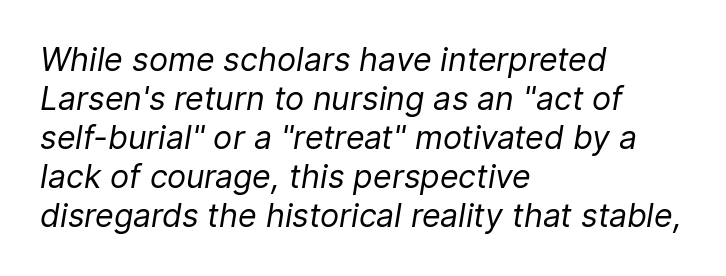
Horizontally, the lines are justified to the leading edge only. These lines were composed using italics. Honestly, the letter spacing is just normal — you wouldn't notice it. Stems and bowls with no extra thickness — not bold. The rendering uses natural spacing where letterforms have individual widths. Lines of text with bare space underneath.
